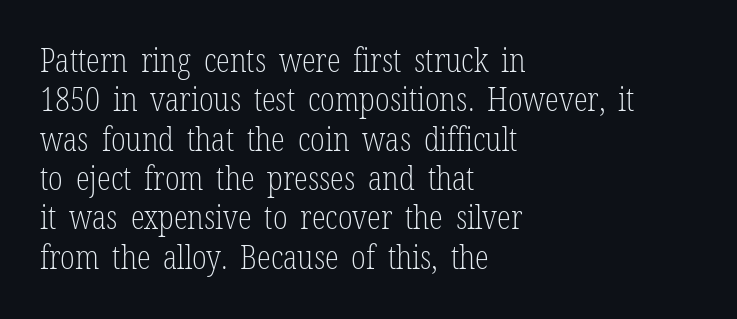
The image shows 32 px light, condensed serif type, upright; set left-aligned, line spacing 1.23x, normal letter spacing, not underlined; low stroke contrast and a medium x-height.
